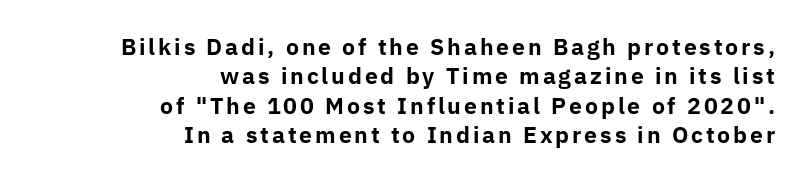
Words float on clear page, feet unadorned. Does the lettering tilt? It doesn't — this is upright. Short and long lines alike share a common ending point at right. Leading: standard. These words are printed bold, with thick strokes throughout.
